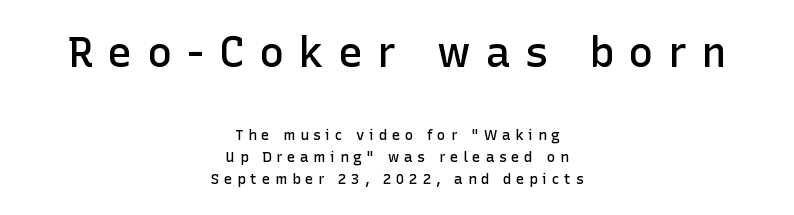
The first block has been scaled up relative to the second. Spacing verdict: proportional, widths tailored to each character. Unlike a traditional serif, this face leaves its strokes unadorned. The passage shown has open, widely tracked lettering throughout. This rendering features lettering with no underline.
